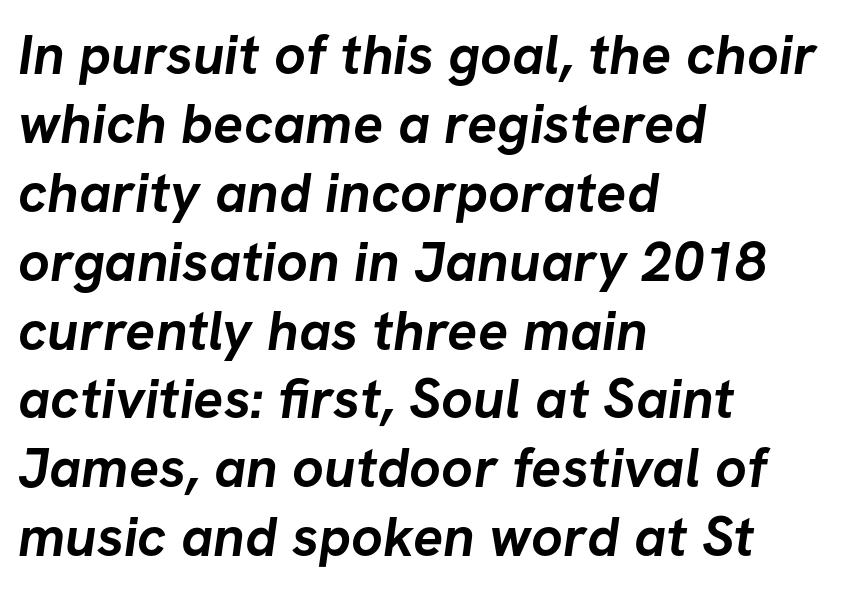
{"serif": "no", "bold": "yes", "weight": "semibold", "width": "normal", "stroke_contrast": "low", "x_height": "medium", "monospaced": "no", "underline": "no", "align": "left", "line_spacing_ratio": 1.23, "letter_spacing": "normal", "letter_spacing_em": 0.0, "glyph_px": 56}
